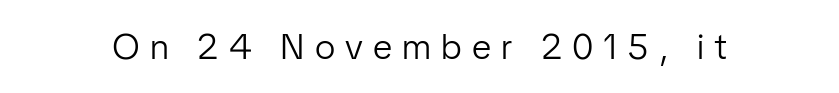
{"serif": "no", "italic": "no", "bold": "no", "weight": "light", "width": "normal", "stroke_contrast": "low", "x_height": "medium", "monospaced": "no", "underline": "no", "letter_spacing": "wide", "letter_spacing_em": 0.28, "glyph_px": 36}
